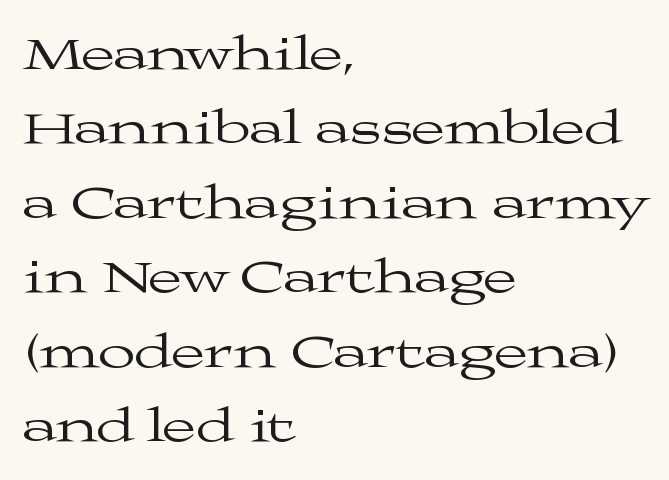
Q: Is the text bold? A: No.
Q: Is the text italic (slanted)? A: No, it is upright.
Q: Is the typeface a serif or a sans-serif typeface? A: Serif.
Q: Is the text underlined? A: No.
Q: How is the paragraph aligned? A: Left-aligned.
Q: Is the spacing between letters normal or unusually wide? A: Normal.
Q: Is the spacing between lines tight, normal or loose? A: Normal.
Q: Width (condensed, normal, or wide)? A: Wide.
Q: Stroke contrast? A: Medium.
Q: x-height? A: Medium.
Q: Monospaced? A: No.
